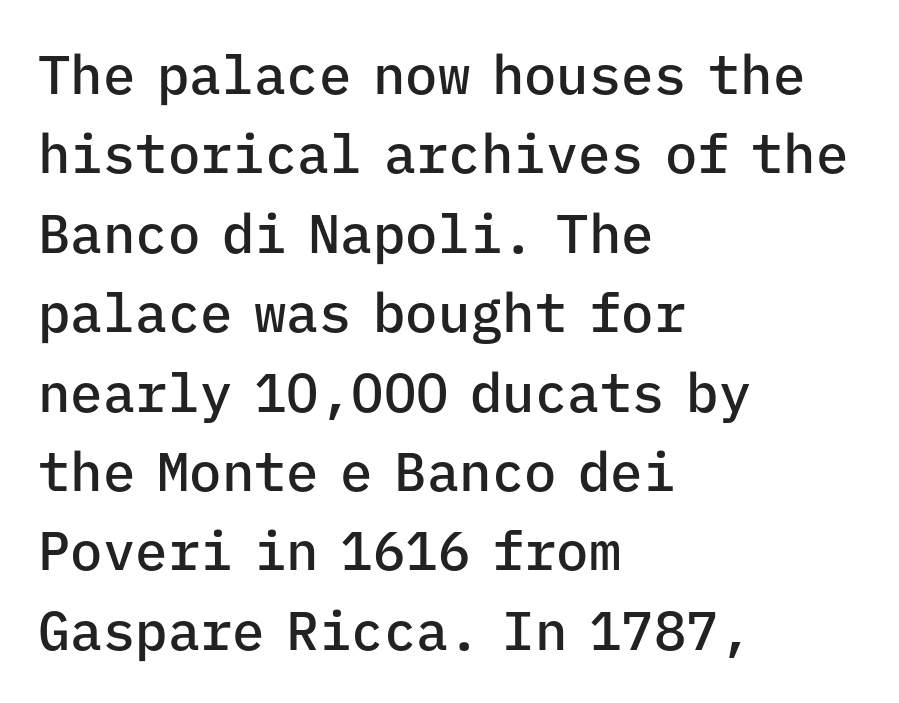
{"serif": "no", "italic": "no", "bold": "semi", "weight": "semibold", "width": "normal", "stroke_contrast": "low", "x_height": "medium", "monospaced": "yes", "underline": "no", "align": "left", "line_spacing": "normal", "line_spacing_ratio": 1.47, "letter_spacing": "normal", "letter_spacing_em": 0.0, "glyph_px": 54}
